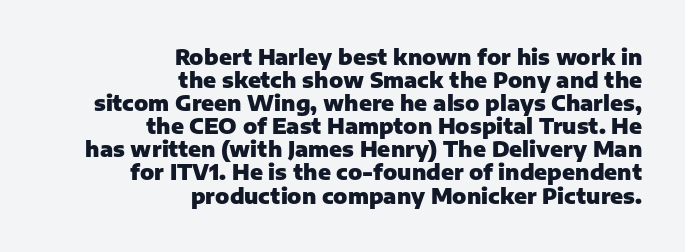
The image shows 21 px bold type, upright; set right-aligned, tight line spacing (1.1x), normal letter spacing, not underlined.
